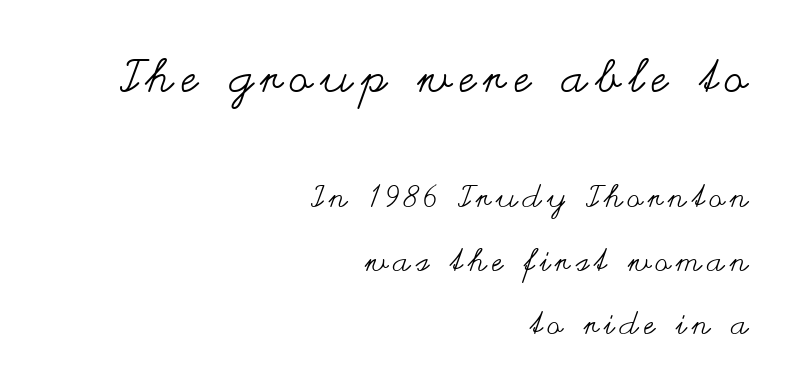
{"bold": "no", "weight": "regular", "width": "wide", "stroke_contrast": "medium", "x_height": "small", "monospaced": "no", "underline": "no", "align": "right", "line_spacing": "loose", "line_spacing_ratio": 2.05, "larger_block": "first", "size_ratio": 1.48, "glyph_px": 46}
